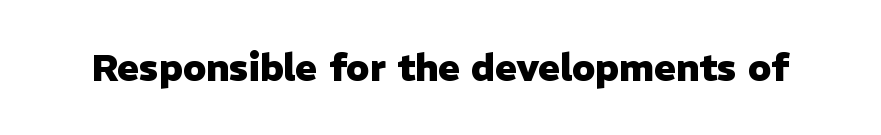
Q: Is the text bold? A: Yes.
Q: Is the text italic (slanted)? A: No, it is upright.
Q: Is the typeface a serif or a sans-serif typeface? A: Sans-serif.
Q: Is the text underlined? A: No.
Q: Is the spacing between letters normal or unusually wide? A: Normal.
Q: Width (condensed, normal, or wide)? A: Normal.
Q: Stroke contrast? A: Low.
Q: x-height? A: Medium.
Q: Monospaced? A: No.
